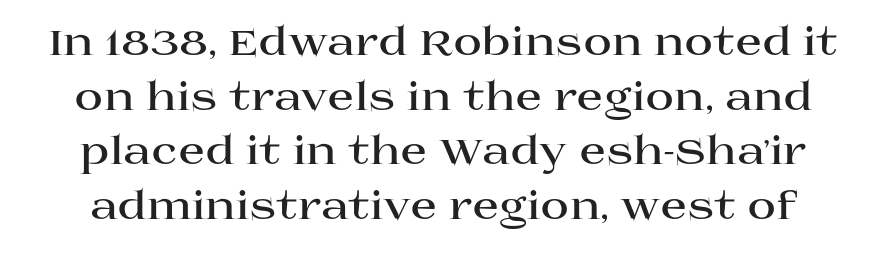
The image shows 39 px bold, wide serif type, upright; set normal line spacing (1.4x), normal letter spacing, not underlined; high stroke contrast and a large x-height.
